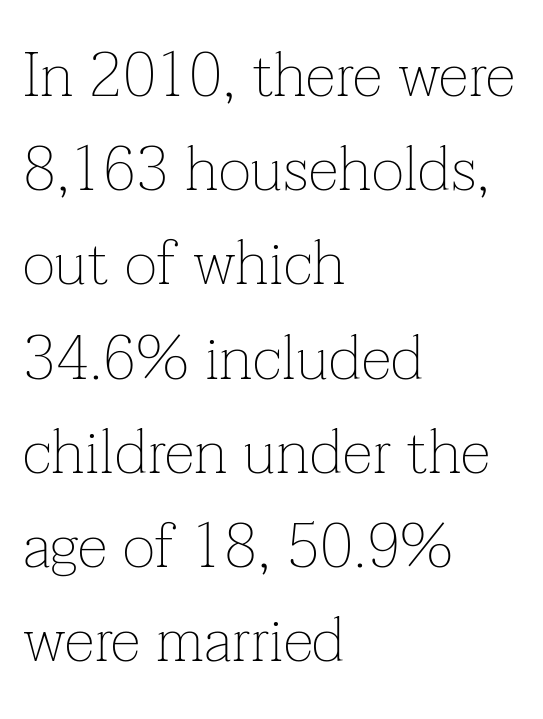
{"serif": "yes", "italic": "no", "bold": "no", "weight": "thin", "width": "normal", "stroke_contrast": "low", "x_height": "medium", "monospaced": "no", "underline": "no", "align": "left", "line_spacing": "normal", "line_spacing_ratio": 1.52, "letter_spacing": "normal", "letter_spacing_em": 0.0, "glyph_px": 62}
